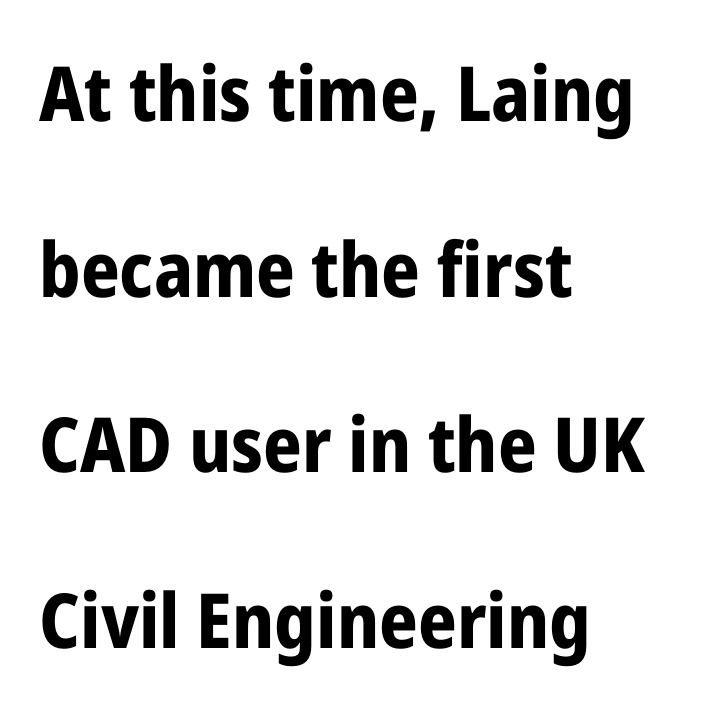
Q: Is the text bold? A: Yes.
Q: Is the text italic (slanted)? A: No, it is upright.
Q: Is the typeface a serif or a sans-serif typeface? A: Sans-serif.
Q: Is the text underlined? A: No.
Q: How is the paragraph aligned? A: Left-aligned.
Q: Is the spacing between letters normal or unusually wide? A: Normal.
Q: Is the spacing between lines tight, normal or loose? A: Loose.
Q: Width (condensed, normal, or wide)? A: Condensed.
Q: Stroke contrast? A: Low.
Q: x-height? A: Medium.
Q: Monospaced? A: No.
